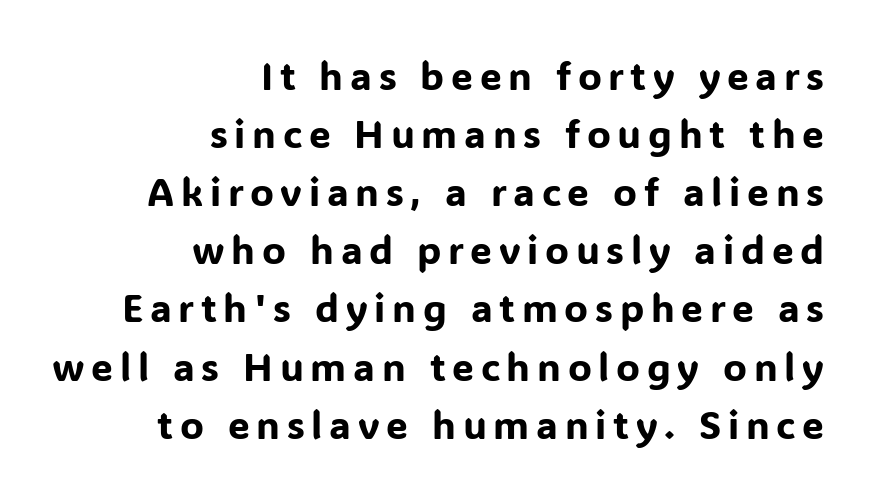
{"serif": "no", "italic": "no", "width": "normal", "stroke_contrast": "low", "x_height": "medium", "monospaced": "no", "underline": "no", "align": "right", "line_spacing": "normal", "line_spacing_ratio": 1.49, "glyph_px": 39}
